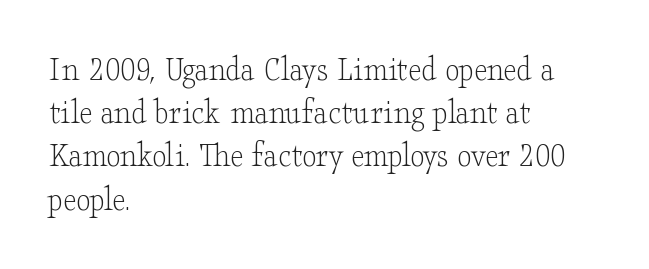
The horizontal fit of the characters is conventional and even. The face used here is proportionally spaced, like ordinary book or web type. The letters carry serifs — small finishing strokes at the ends of their stems. It's the straight-up-and-down kind of type. The typeface has the unassuming heft of standard copy or less.
